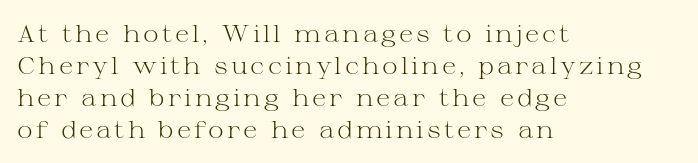
{"italic": "no", "bold": "no", "underline": "no", "align": "left", "line_spacing": "normal", "line_spacing_ratio": 1.33, "glyph_px": 24}
